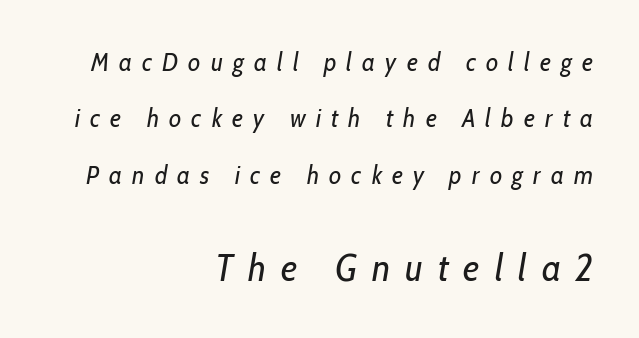
{"italic": "yes", "lean": "right", "slant_degrees": 10, "bold": "no", "weight": "regular", "width": "condensed", "stroke_contrast": "low", "x_height": "medium", "monospaced": "no", "underline": "no", "align": "right", "line_spacing": "loose", "line_spacing_ratio": 2.26, "letter_spacing": "wide", "letter_spacing_em": 0.41, "larger_block": "second", "size_ratio": 1.48, "glyph_px": 37}
